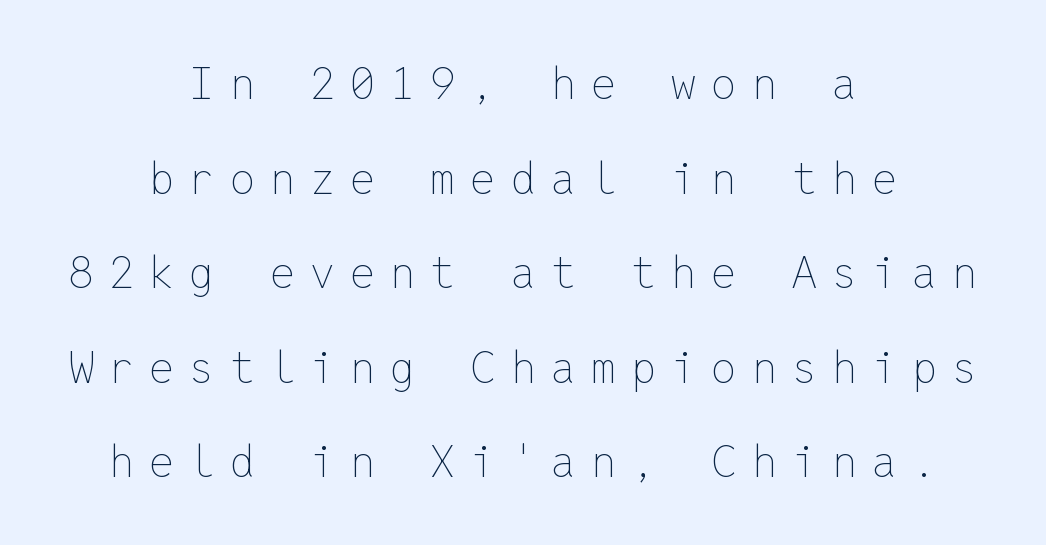
Q: Is the text bold? A: No.
Q: Is the text italic (slanted)? A: No, it is upright.
Q: Is the text underlined? A: No.
Q: How is the paragraph aligned? A: Centered.
Q: Is the spacing between letters normal or unusually wide? A: Unusually wide.
Q: Is the spacing between lines tight, normal or loose? A: Loose.
Q: Width (condensed, normal, or wide)? A: Normal.
Q: Stroke contrast? A: Low.
Q: x-height? A: Medium.
Q: Monospaced? A: Yes.
